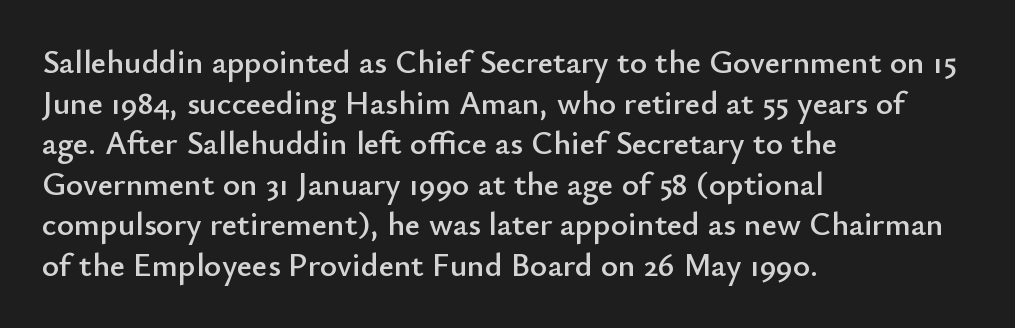
The image shows 33 px sans-serif type, upright; set left-aligned, line spacing 1.23x, normal letter spacing, not underlined; low stroke contrast and a small x-height.
